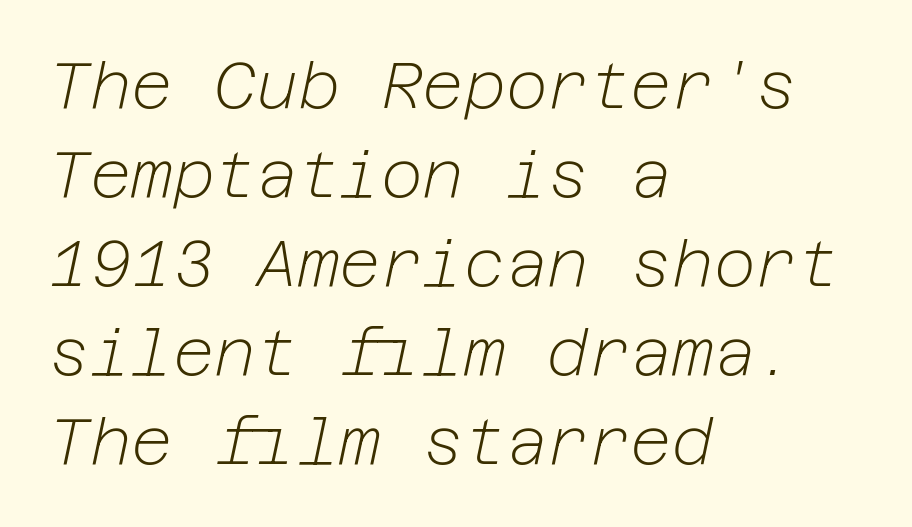
Q: Is the text bold? A: No.
Q: Is the text italic (slanted)? A: Yes, it leans right by about 12 degrees.
Q: Is the text underlined? A: No.
Q: How is the paragraph aligned? A: Left-aligned.
Q: Is the spacing between letters normal or unusually wide? A: Normal.
Q: Is the spacing between lines tight, normal or loose? A: Normal.
Q: Width (condensed, normal, or wide)? A: Normal.
Q: Stroke contrast? A: Low.
Q: x-height? A: Medium.
